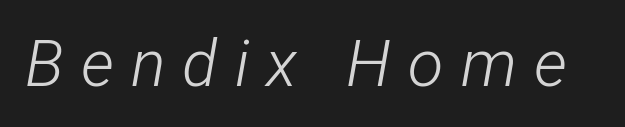
The image shows 65 px light, condensed type, italic (leaning right); set unusually wide letter spacing (+0.26 em), not underlined; low stroke contrast and a medium x-height.
